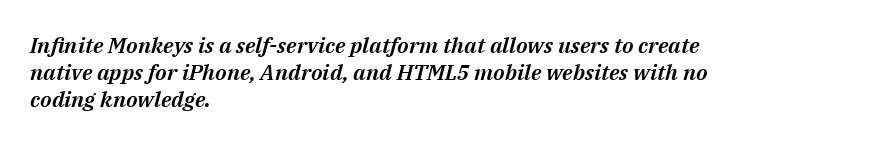
Decoration check: the copy has no underline. There's an unmistakable incline to the writing here. Leftover space on each line is placed entirely after the last word. This rendering leaves character spacing at its baseline value.
